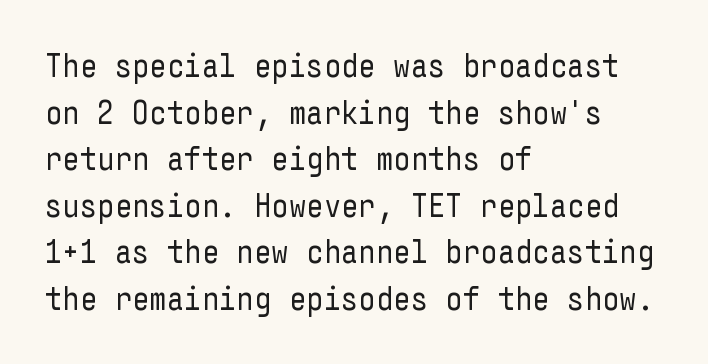
Stems and bowls with no extra thickness — not bold. Characters follow at the spacing the type designer built in. Characters remain perfectly vertical along every line. Descender tails drop into unmarked territory. The type family on display is of the sans-serif kind.
